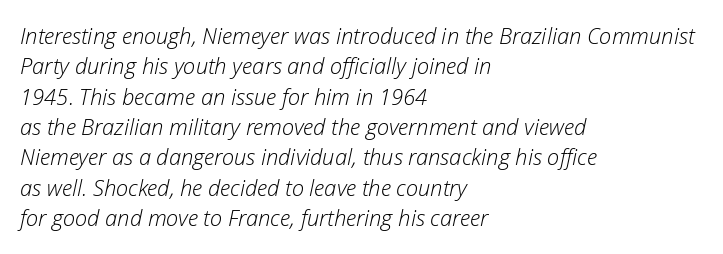
The image shows 22 px text type, italic (leaning right); set left-aligned, normal line spacing (1.38x), normal letter spacing, not underlined.
